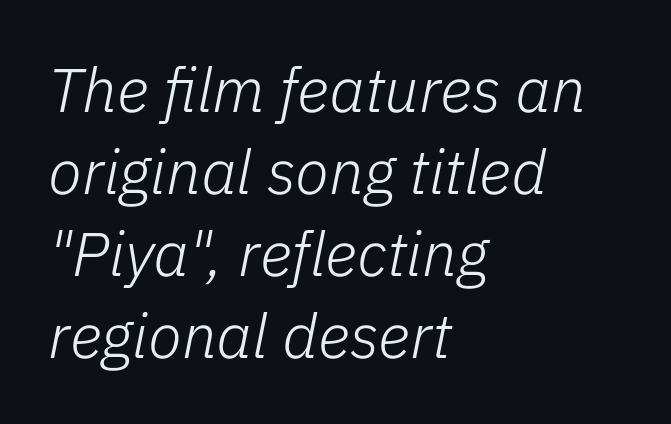
The image shows 62 px light type, italic (leaning right); set left-aligned, normal line spacing (1.32x), normal letter spacing, not underlined; low stroke contrast and a medium x-height.
